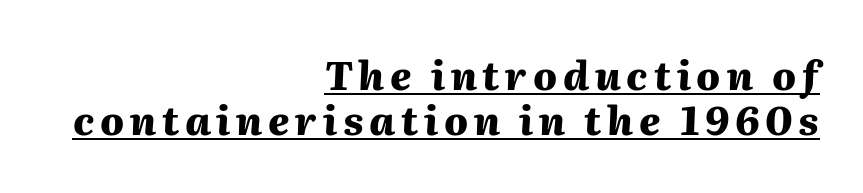
Does the weight exceed regular? Yes, all the way to bold. A baseline rule has been typeset under these characters. Italic? Definitely — the glyphs are oblique. Typeset ragged left — the right edge is the straight one. Is this a fixed-width face? No — the glyphs have proportional, varying widths.
